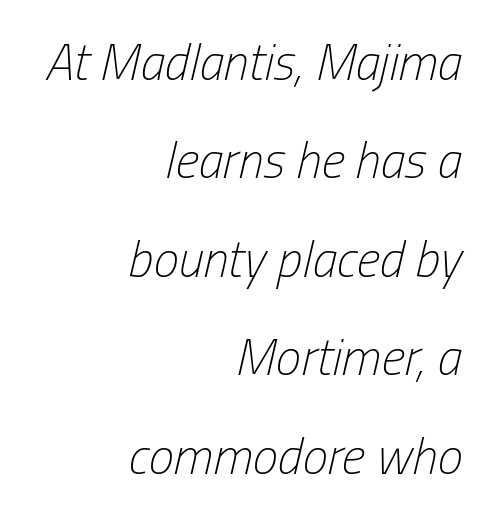
Q: Is the text bold? A: No.
Q: Is the text italic (slanted)? A: Yes, it leans right by about 13 degrees.
Q: Is the text underlined? A: No.
Q: How is the paragraph aligned? A: Right-aligned.
Q: Is the spacing between letters normal or unusually wide? A: Normal.
Q: Is the spacing between lines tight, normal or loose? A: Loose.
Q: Width (condensed, normal, or wide)? A: Condensed.
Q: Stroke contrast? A: Low.
Q: x-height? A: Medium.
Q: Monospaced? A: No.
